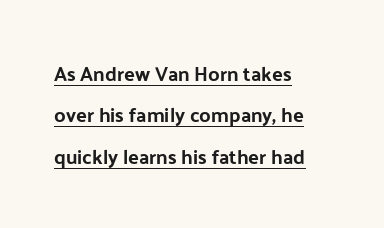
{"italic": "no", "underline": "yes", "align": "left", "line_spacing": "loose", "line_spacing_ratio": 2.07, "letter_spacing": "normal", "letter_spacing_em": 0.0, "glyph_px": 20}
